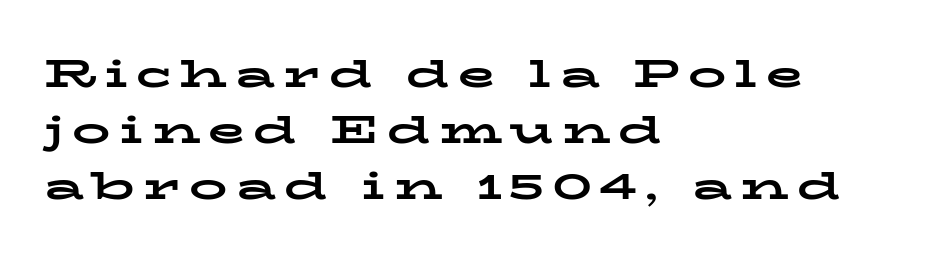
This block has exactly the height ordinary leading produces. The tracking reads as deliberately expanded to a designer's eye. Stroke thickness is high; the sample reads as a true bold. Think of a printed novel: that variable character pitch is what you see here.
